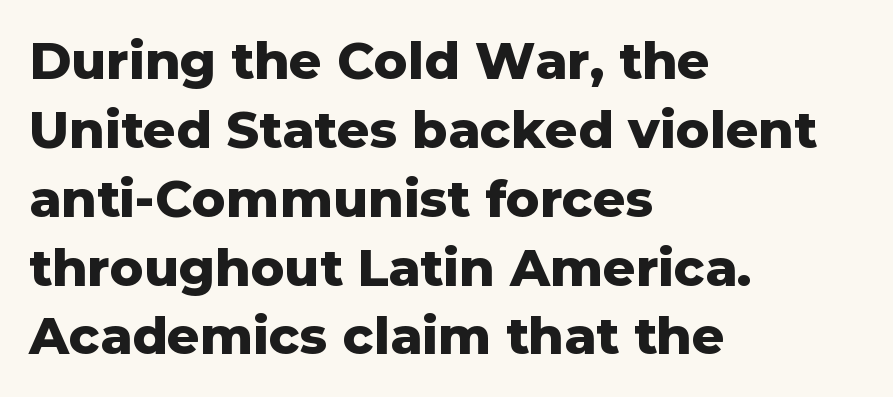
{"serif": "no", "italic": "no", "bold": "yes", "weight": "heavy", "width": "normal", "stroke_contrast": "low", "x_height": "medium", "monospaced": "no", "underline": "no", "align": "left", "line_spacing": "normal", "line_spacing_ratio": 1.35, "letter_spacing": "normal", "letter_spacing_em": 0.0, "glyph_px": 51}
